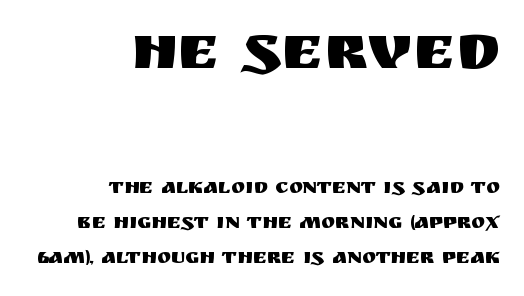
{"serif": "no", "italic": "no", "width": "normal", "stroke_contrast": "medium", "x_height": "large", "monospaced": "no", "underline": "no", "align": "right", "line_spacing": "normal", "line_spacing_ratio": 1.65, "letter_spacing": "normal", "letter_spacing_em": 0.0, "larger_block": "first", "size_ratio": 3.0, "glyph_px": 63}
